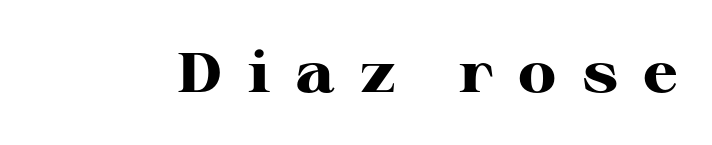
{"serif": "yes", "italic": "no", "bold": "yes", "weight": "heavy", "width": "wide", "stroke_contrast": "high", "x_height": "medium", "monospaced": "no", "underline": "no", "letter_spacing": "wide", "letter_spacing_em": 0.45, "glyph_px": 56}
